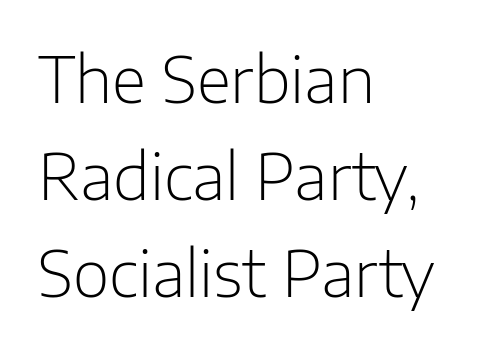
Compared with typical body copy, the letter spacing here is the same. Italic? Not at all — the glyphs are vertical. Rule under the text: the space is simply empty. These glyphs show unthickened strokes, regular width or finer. The face used here is a sans, in the tradition of grotesques and geometrics.
